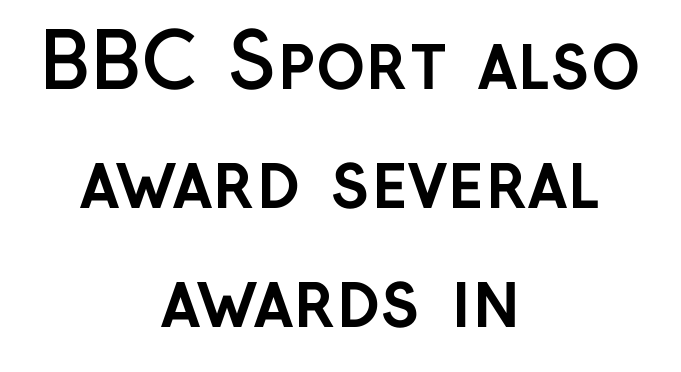
The image shows 75 px semibold sans-serif type, upright; set centered, normal line spacing (1.59x), normal letter spacing, not underlined; low stroke contrast and a medium x-height.
